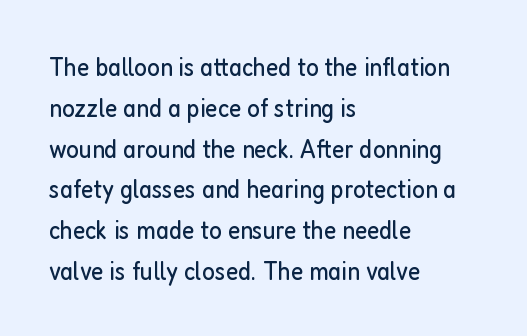
The passage shown stacks its lines at a standard gap. Plain, unruled lines of type. Summary of weight: not heavy and not bold. The rendering keeps characters at their native spacing. Notice how the stems are strictly vertical — no italics here.
